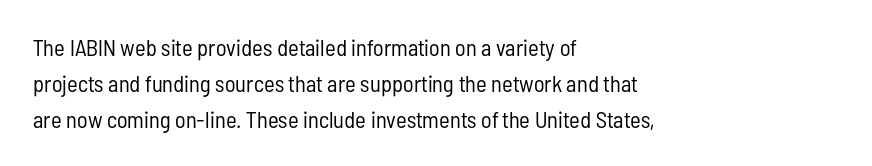
The foot of each line stays bare and open. It's the straight-up-and-down kind of type. The gaps between neighbouring characters are ordinary and unremarkable. A normal amount of white space separates one row of letters from the next. Typeset ragged right — the left edge is the straight one. Is the stroke heavy? The answer is a plain regular-or-lighter.
